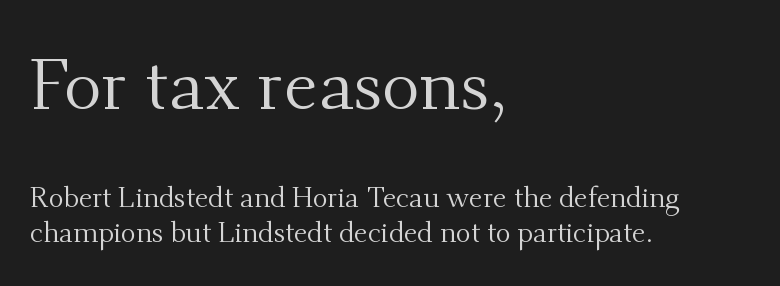
Q: Is the text bold? A: No.
Q: Is the text italic (slanted)? A: No, it is upright.
Q: Is the typeface a serif or a sans-serif typeface? A: Serif.
Q: Is the text underlined? A: No.
Q: How is the paragraph aligned? A: Left-aligned.
Q: Is the spacing between letters normal or unusually wide? A: Normal.
Q: Is the spacing between lines tight, normal or loose? A: Normal.
Q: Which block of text is set in a larger size, the first (top) or the second (bottom)? A: The first (top) one.
Q: Width (condensed, normal, or wide)? A: Normal.
Q: Stroke contrast? A: Medium.
Q: x-height? A: Small.
Q: Monospaced? A: No.
